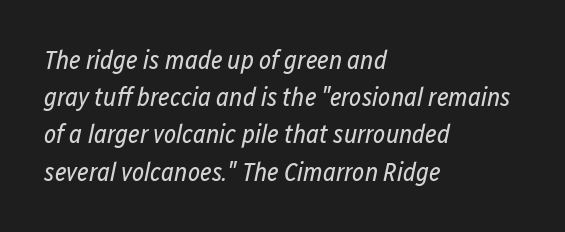
{"italic": "yes", "lean": "right", "slant_degrees": 12, "bold": "no", "underline": "no", "align": "left", "line_spacing": "normal", "line_spacing_ratio": 1.43, "letter_spacing": "normal", "letter_spacing_em": 0.0, "glyph_px": 26}
